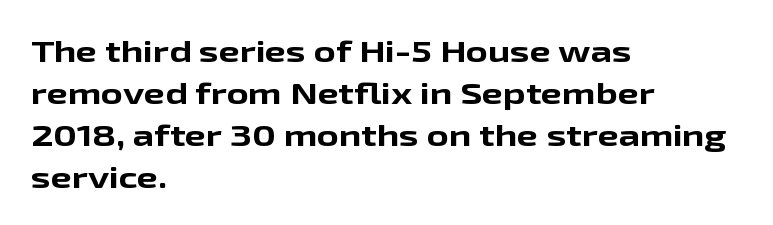
A full-strength bold gives these letters their thick strokes. Note: no serifs on the glyphs. Looks like regular typesetting: each glyph gets only the width it needs. Compared with typical body copy, the letter spacing here is the same. Does the leading feel generous? No, just average. This is roman type, the default non-slanted kind.
